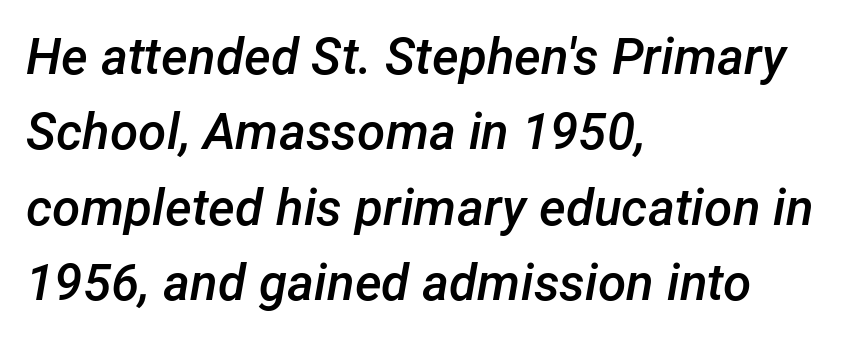
Horizontal bands of white between lines are of average thickness. Character widths vary here, with narrow letters taking less room than wide ones. One-word summary of the alignment: left. The strokes are fattened partway — semibold, not bold.
